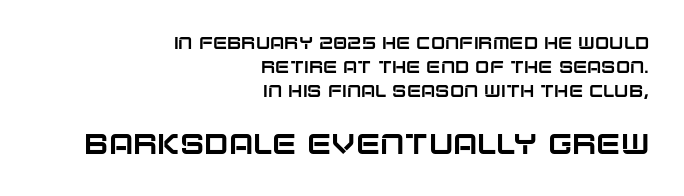
Look at the bottom of the vertical strokes: they stop flat, with no serifs. Does the leading feel generous? No, just average. Posture: vertical. Which margin do the lines hug? The right one — the left edge is uneven. Has an underline been added? It has not.
